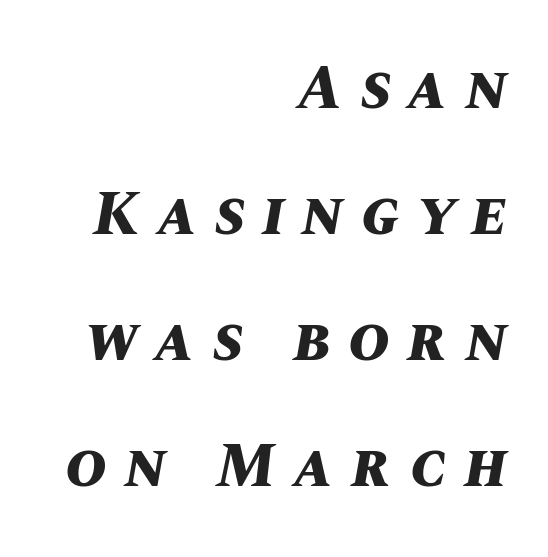
Q: Is the text bold? A: Yes.
Q: Is the text italic (slanted)? A: Yes, it leans right by about 10 degrees.
Q: Is the text underlined? A: No.
Q: How is the paragraph aligned? A: Right-aligned.
Q: Is the spacing between letters normal or unusually wide? A: Unusually wide.
Q: Is the spacing between lines tight, normal or loose? A: Loose.
Q: Width (condensed, normal, or wide)? A: Normal.
Q: Stroke contrast? A: Medium.
Q: x-height? A: Large.
Q: Monospaced? A: No.
